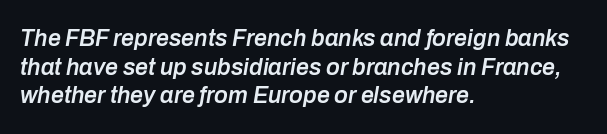
The image shows 23 px text type, italic (leaning right); set left-aligned, normal line spacing (1.25x), normal letter spacing, not underlined.
